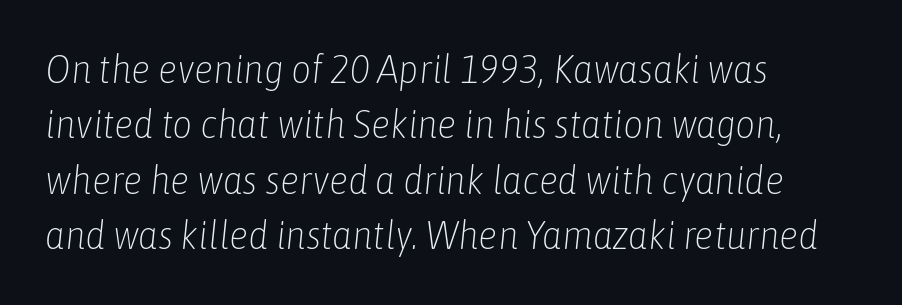
The image shows 39 px light, condensed type, italic (leaning right); set left-aligned, normal line spacing (1.42x), normal letter spacing, not underlined; low stroke contrast and a medium x-height.
